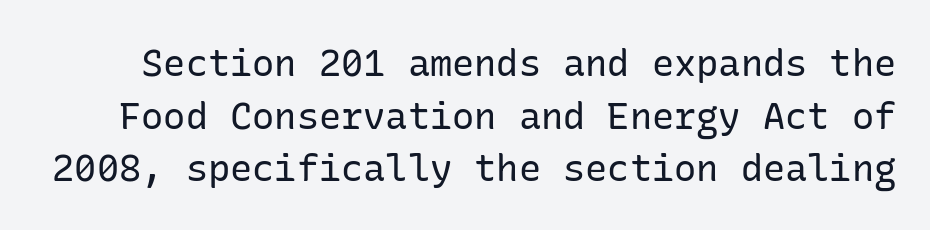
The image shows 37 px regular-weight sans-serif type, upright; set normal line spacing (1.42x), normal letter spacing, not underlined; low stroke contrast and a medium x-height.
